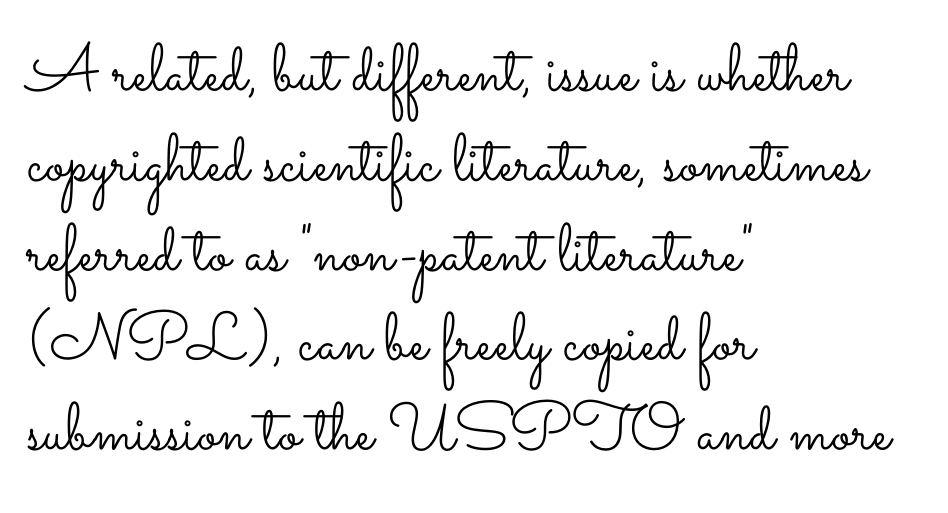
Q: Is the text bold? A: No.
Q: Is the text italic (slanted)? A: Yes.
Q: Is the text underlined? A: No.
Q: How is the paragraph aligned? A: Left-aligned.
Q: Is the spacing between letters normal or unusually wide? A: Normal.
Q: Is the spacing between lines tight, normal or loose? A: Normal.
Q: Width (condensed, normal, or wide)? A: Wide.
Q: Stroke contrast? A: Low.
Q: x-height? A: Small.
Q: Monospaced? A: No.
